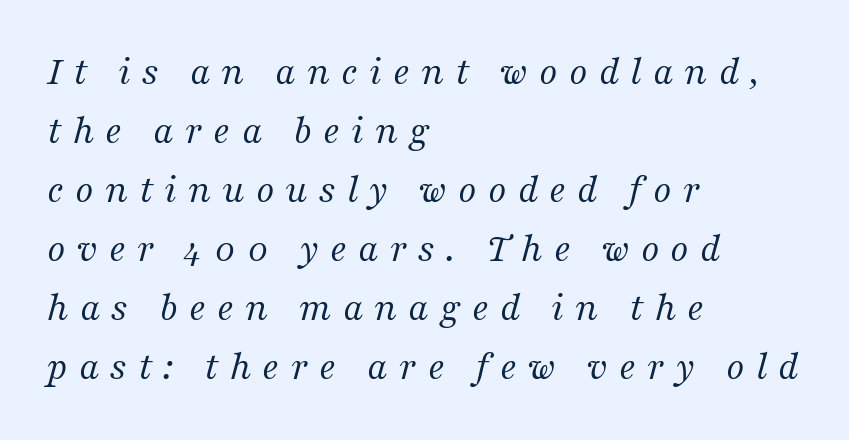
{"serif": "yes", "italic": "yes", "lean": "right", "slant_degrees": 16, "bold": "no", "weight": "regular", "width": "normal", "stroke_contrast": "medium", "x_height": "medium", "monospaced": "no", "underline": "no", "align": "left", "line_spacing": "normal", "line_spacing_ratio": 1.44, "letter_spacing": "wide", "letter_spacing_em": 0.27, "glyph_px": 41}
